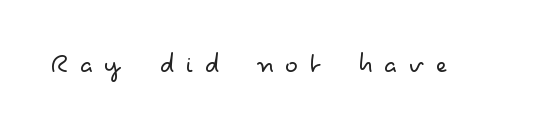
{"serif": "no", "italic": "no", "bold": "no", "weight": "light", "width": "wide", "stroke_contrast": "low", "x_height": "small", "monospaced": "no", "underline": "no", "letter_spacing": "wide", "letter_spacing_em": 0.36, "glyph_px": 31}
